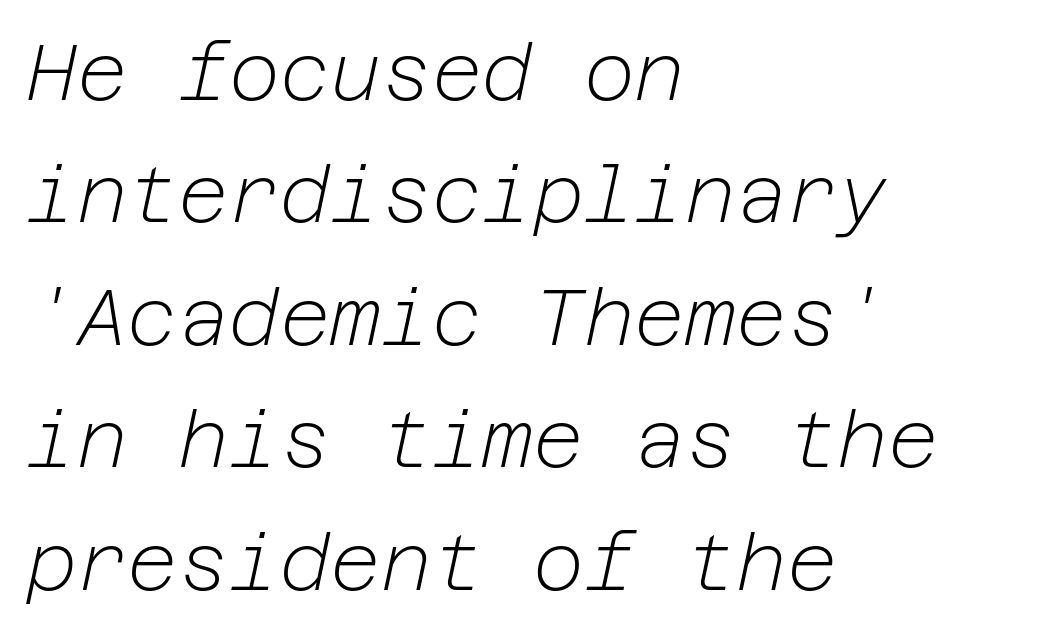
Q: Is the text bold? A: No.
Q: Is the text italic (slanted)? A: Yes, it leans right by about 12 degrees.
Q: Is the text underlined? A: No.
Q: How is the paragraph aligned? A: Left-aligned.
Q: Is the spacing between letters normal or unusually wide? A: Normal.
Q: Is the spacing between lines tight, normal or loose? A: Normal.
Q: Width (condensed, normal, or wide)? A: Normal.
Q: Stroke contrast? A: Low.
Q: x-height? A: Medium.
